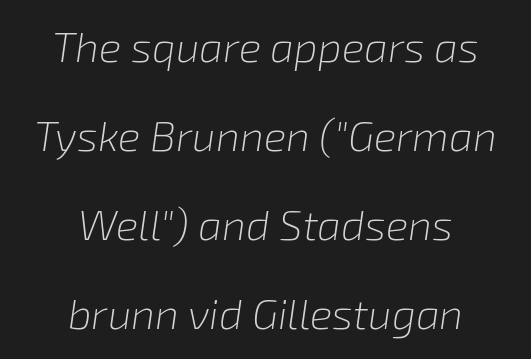
Here the designer chose a conventional face with non-uniform glyph widths. What's the leading like? Stretched, with rows far apart. The paragraph has two soft edges and a firm central axis. Words appear dense and cohesive because spacing is normal.
